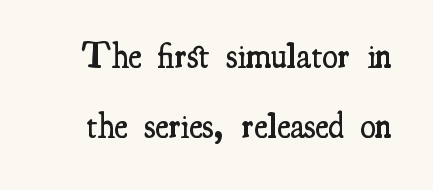
Q: Is the text bold? A: Semi-bold.
Q: Is the text italic (slanted)? A: No, it is upright.
Q: Is the typeface a serif or a sans-serif typeface? A: Serif.
Q: Is the text underlined? A: No.
Q: Is the spacing between letters normal or unusually wide? A: Normal.
Q: Is the spacing between lines tight, normal or loose? A: Loose.
Q: Width (condensed, normal, or wide)? A: Condensed.
Q: Stroke contrast? A: Medium.
Q: x-height? A: Small.
Q: Monospaced? A: No.
